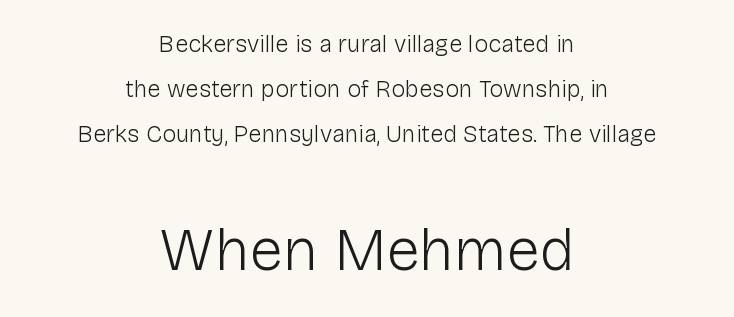
Plain, unruled lines of type. Characters remain perfectly vertical along every line. You could not count columns in this text — the font is proportionally spaced. Block two is the big one; block one sits smaller above it. Layout note: lines centered. Inter-character spacing is left at the font's built-in metrics.
